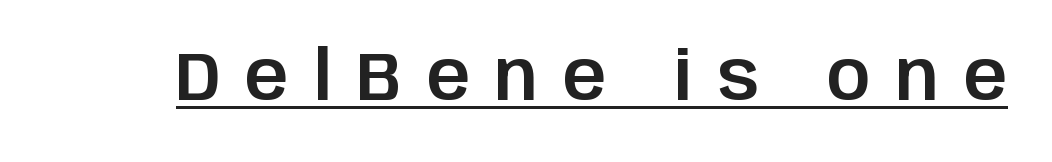
Each letter keeps its own natural width here, so spacing adapts to shape. In terms of posture, this sample is upright. Display-style spreading of the glyphs; the letterfit is very open. The face used here is a sans, in the tradition of grotesques and geometrics.
